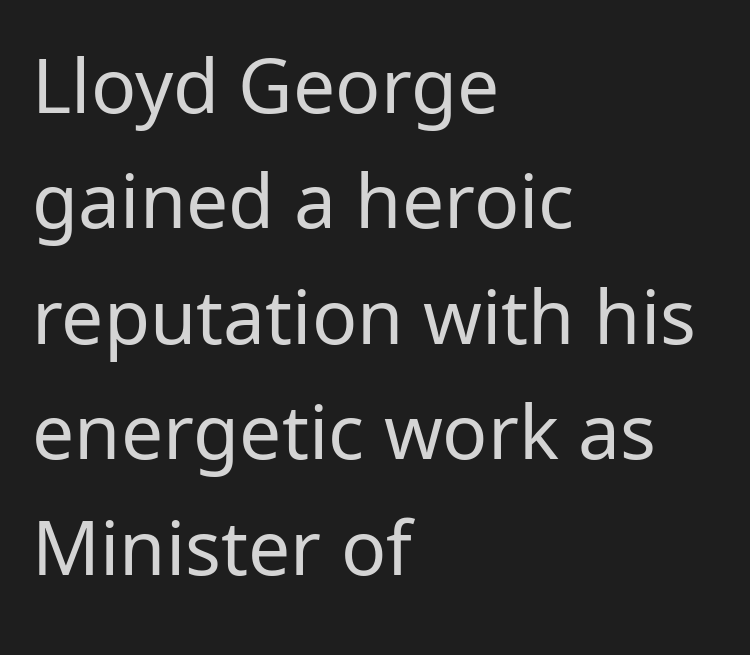
Q: Is the text bold? A: No.
Q: Is the text italic (slanted)? A: No, it is upright.
Q: Is the typeface a serif or a sans-serif typeface? A: Sans-serif.
Q: Is the text underlined? A: No.
Q: How is the paragraph aligned? A: Left-aligned.
Q: Is the spacing between letters normal or unusually wide? A: Normal.
Q: Is the spacing between lines tight, normal or loose? A: Normal.
Q: Width (condensed, normal, or wide)? A: Normal.
Q: Stroke contrast? A: Low.
Q: x-height? A: Medium.
Q: Monospaced? A: No.
